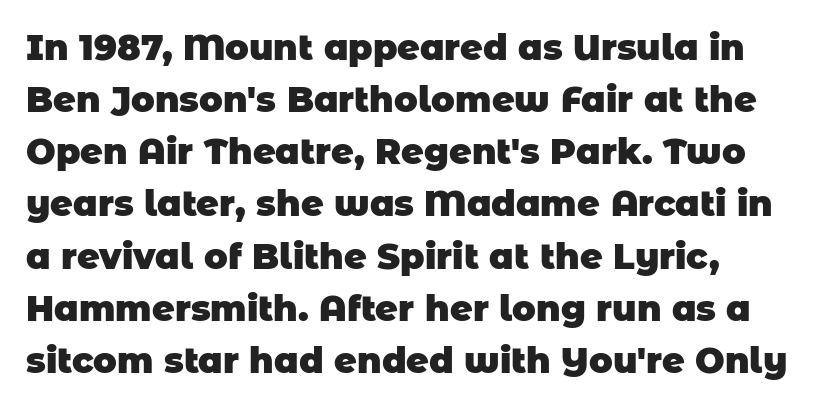
{"serif": "no", "bold": "yes", "weight": "heavy", "width": "normal", "stroke_contrast": "low", "x_height": "large", "monospaced": "no", "underline": "no", "align": "left", "line_spacing": "normal", "line_spacing_ratio": 1.49, "letter_spacing": "normal", "letter_spacing_em": 0.0, "glyph_px": 35}
